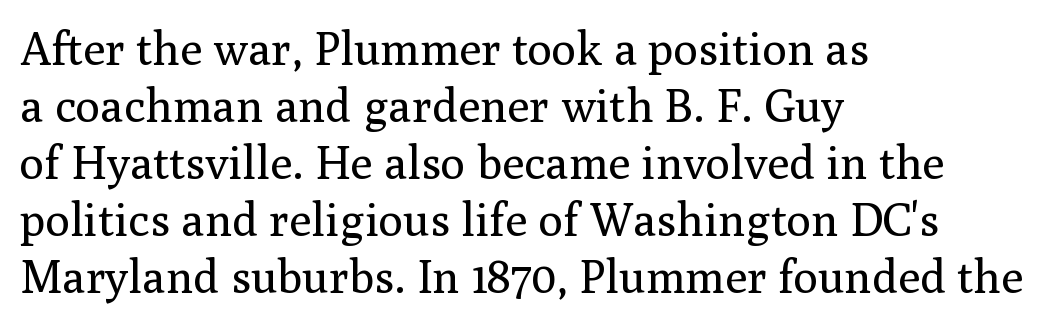
Q: Is the text bold? A: No.
Q: Is the text italic (slanted)? A: No, it is upright.
Q: Is the typeface a serif or a sans-serif typeface? A: Serif.
Q: Is the text underlined? A: No.
Q: How is the paragraph aligned? A: Left-aligned.
Q: Is the spacing between letters normal or unusually wide? A: Normal.
Q: Width (condensed, normal, or wide)? A: Normal.
Q: Stroke contrast? A: Medium.
Q: x-height? A: Medium.
Q: Monospaced? A: No.
